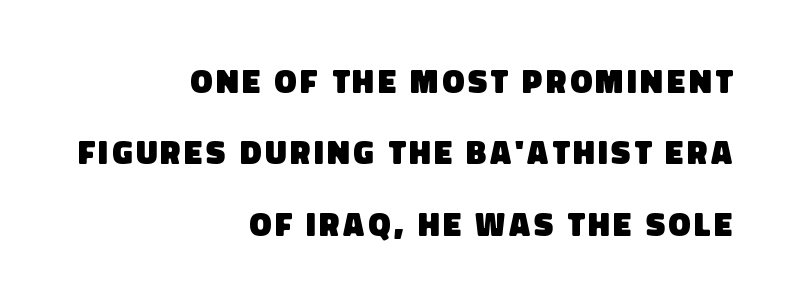
Q: Is the text bold? A: Yes.
Q: Is the typeface a serif or a sans-serif typeface? A: Sans-serif.
Q: Is the text underlined? A: No.
Q: How is the paragraph aligned? A: Right-aligned.
Q: Is the spacing between lines tight, normal or loose? A: Loose.
Q: Width (condensed, normal, or wide)? A: Normal.
Q: Stroke contrast? A: Low.
Q: x-height? A: Large.
Q: Monospaced? A: No.
